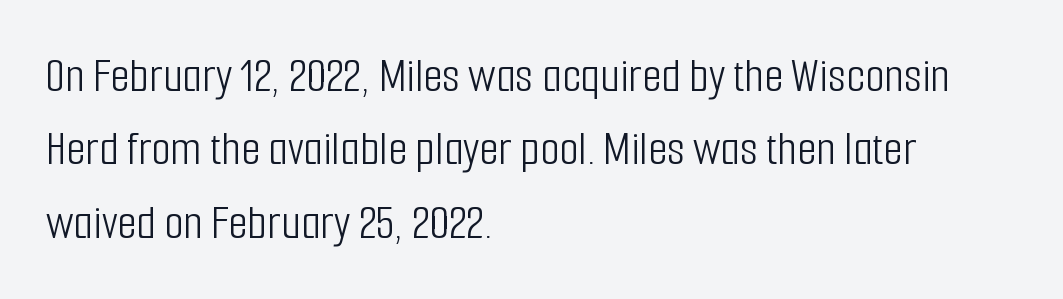
The image shows 50 px light, condensed sans-serif type, upright; set left-aligned, normal line spacing (1.47x), normal letter spacing, not underlined; low stroke contrast and a medium x-height.
